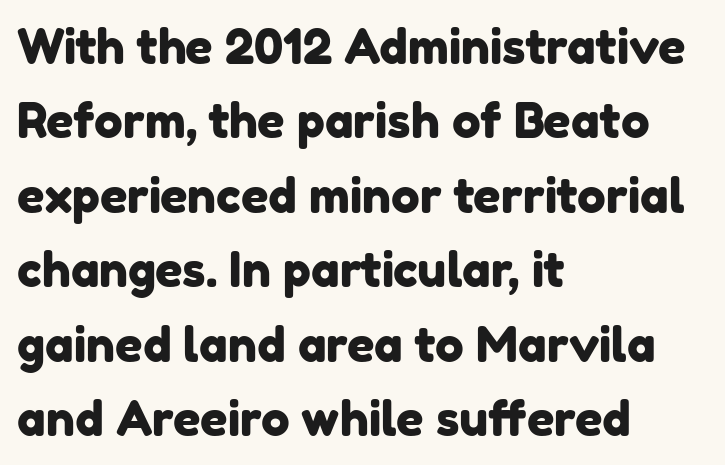
{"serif": "no", "width": "normal", "stroke_contrast": "low", "x_height": "medium", "monospaced": "no", "underline": "no", "align": "left", "line_spacing": "normal", "line_spacing_ratio": 1.55, "letter_spacing": "normal", "letter_spacing_em": 0.0, "glyph_px": 48}
